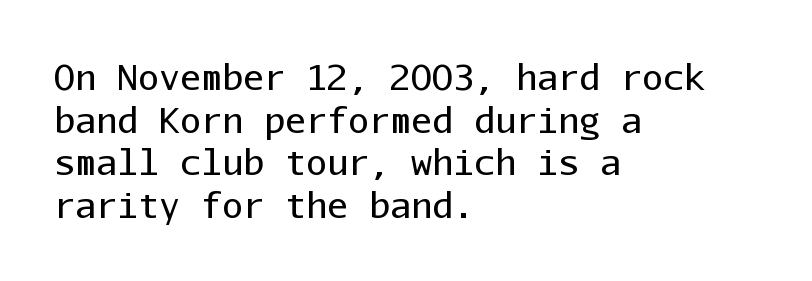
{"serif": "no", "italic": "no", "bold": "no", "weight": "regular", "width": "normal", "stroke_contrast": "low", "x_height": "medium", "monospaced": "yes", "underline": "no", "align": "left", "line_spacing_ratio": 1.22, "letter_spacing": "normal", "letter_spacing_em": 0.0, "glyph_px": 35}
